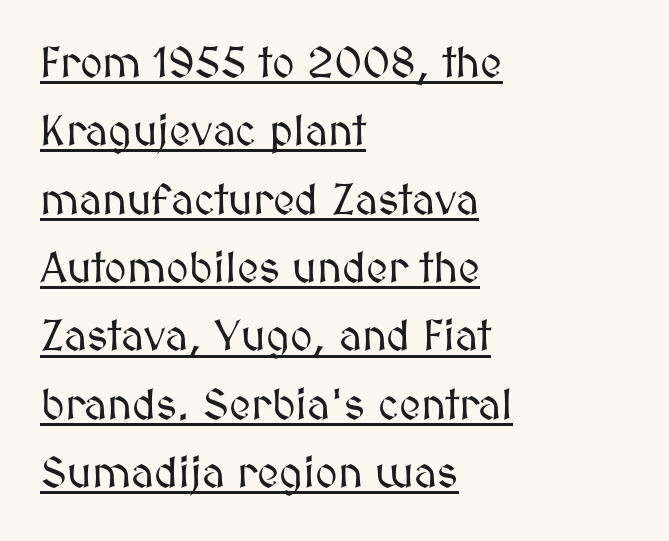
{"italic": "no", "width": "normal", "stroke_contrast": "medium", "x_height": "medium", "monospaced": "no", "underline": "yes", "align": "left", "line_spacing": "normal", "line_spacing_ratio": 1.59, "letter_spacing": "normal", "letter_spacing_em": 0.0, "glyph_px": 43}
